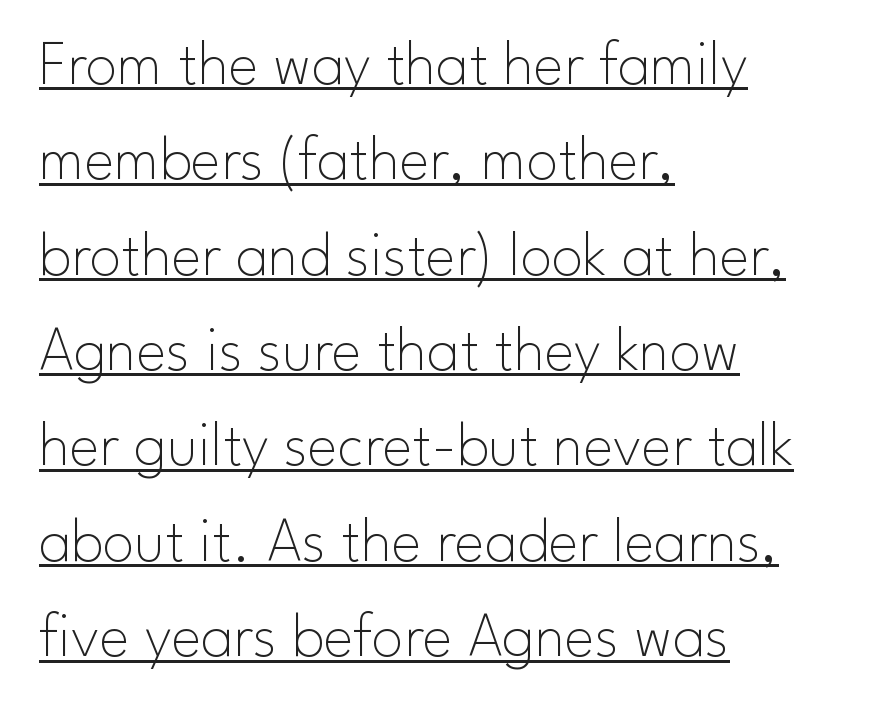
The image shows 64 px thin sans-serif type, upright; set left-aligned, normal line spacing (1.49x), normal letter spacing, underlined; low stroke contrast and a small x-height.
